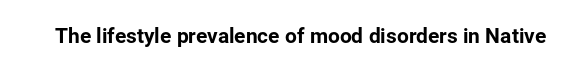
The image shows 21 px text type, upright; set normal letter spacing, not underlined.
